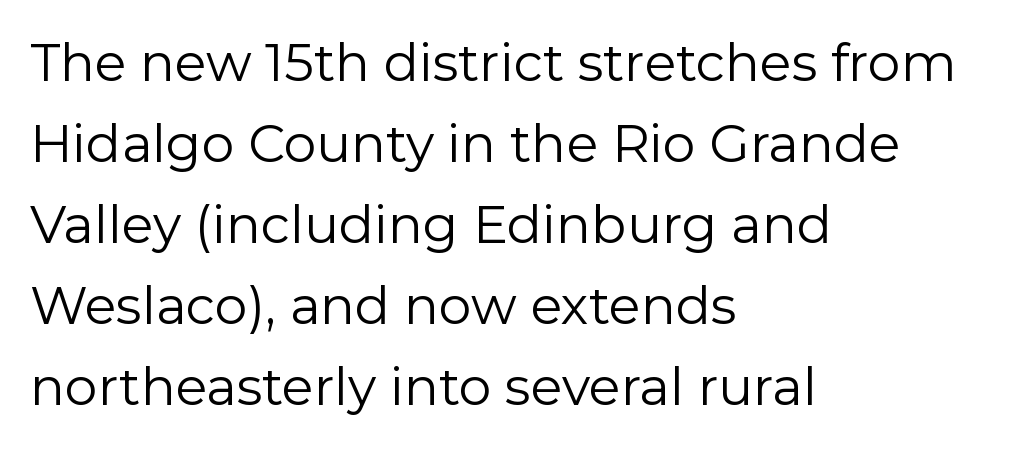
{"serif": "no", "italic": "no", "bold": "no", "weight": "regular", "width": "normal", "stroke_contrast": "low", "x_height": "medium", "monospaced": "no", "underline": "no", "align": "left", "line_spacing": "normal", "line_spacing_ratio": 1.56, "letter_spacing": "normal", "letter_spacing_em": 0.0, "glyph_px": 52}
